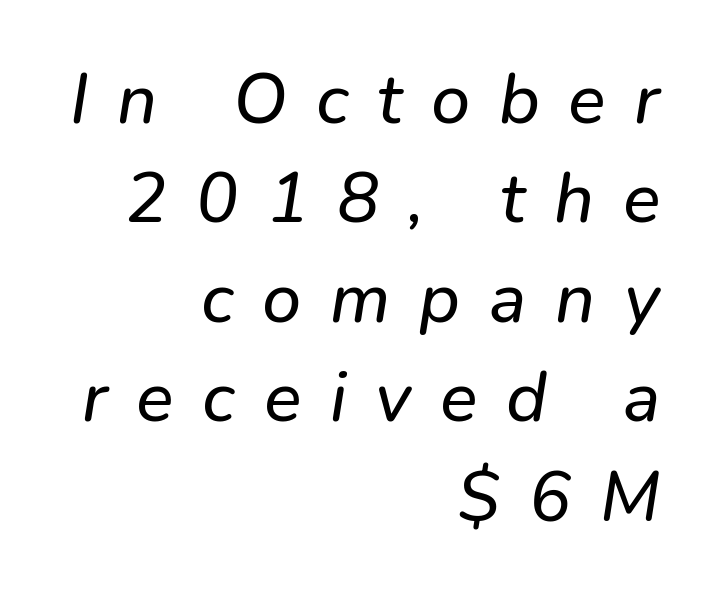
Has an underline been added? It has not. The face used here is a sans, in the tradition of grotesques and geometrics. The line-height multiplier appears to be the usual default. Glyph-to-glyph distance is far greater than everyday printed text. A student would call this right alignment; a typographer would say flush right, rag left.
